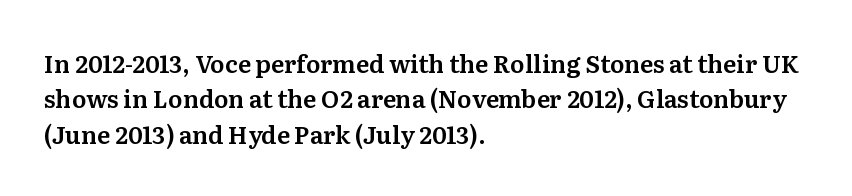
{"italic": "no", "underline": "no", "align": "left", "line_spacing": "normal", "line_spacing_ratio": 1.47, "letter_spacing": "normal", "letter_spacing_em": 0.0, "glyph_px": 24}
